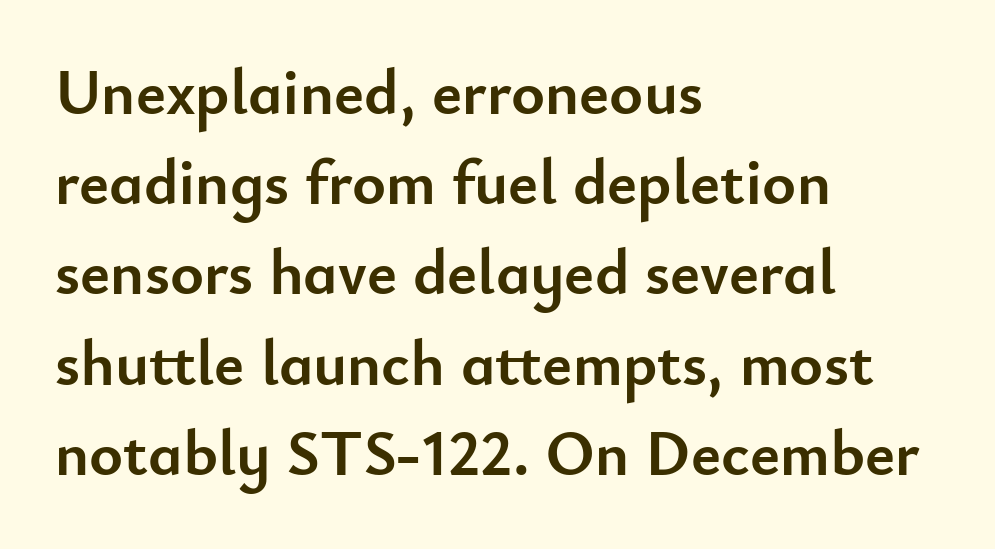
The image shows 64 px semibold sans-serif type, upright; set left-aligned, normal line spacing (1.41x), normal letter spacing, not underlined; low stroke contrast and a small x-height.
